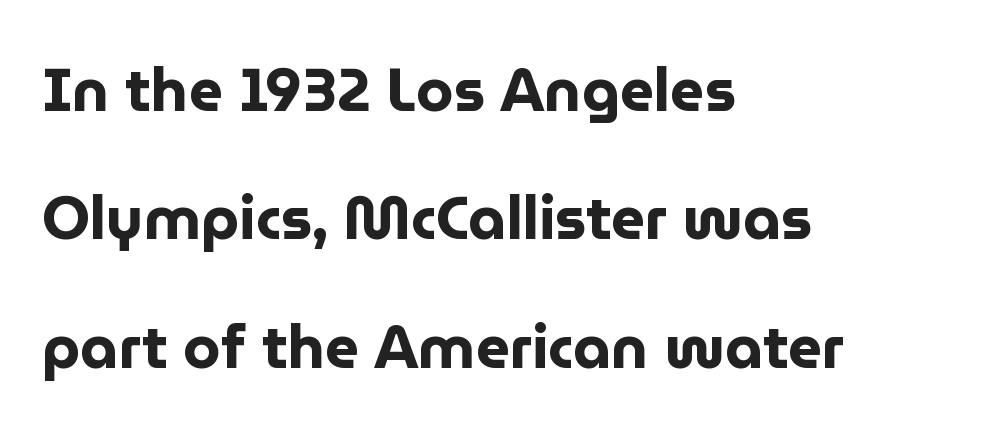
The passage shown is not underscored anywhere. Each word holds together tightly as a unit, with standard inter-letter gaps. The type sits square on the baseline with zero lean. Chunky letters — that's bold for sure.
